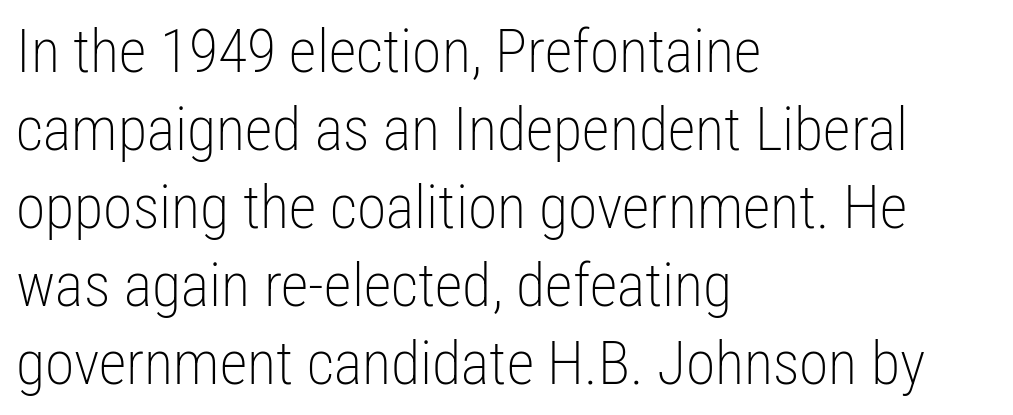
{"serif": "no", "italic": "no", "bold": "no", "weight": "light", "width": "condensed", "stroke_contrast": "low", "x_height": "medium", "monospaced": "no", "underline": "no", "align": "left", "line_spacing": "normal", "line_spacing_ratio": 1.3, "letter_spacing": "normal", "letter_spacing_em": 0.0, "glyph_px": 60}
